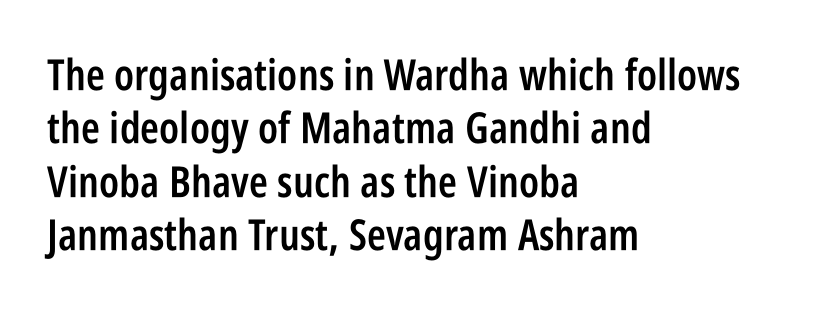
Q: Is the text bold? A: Semi-bold.
Q: Is the text italic (slanted)? A: No, it is upright.
Q: Is the typeface a serif or a sans-serif typeface? A: Sans-serif.
Q: Is the text underlined? A: No.
Q: How is the paragraph aligned? A: Left-aligned.
Q: Is the spacing between letters normal or unusually wide? A: Normal.
Q: Width (condensed, normal, or wide)? A: Condensed.
Q: Stroke contrast? A: Low.
Q: x-height? A: Large.
Q: Monospaced? A: No.
